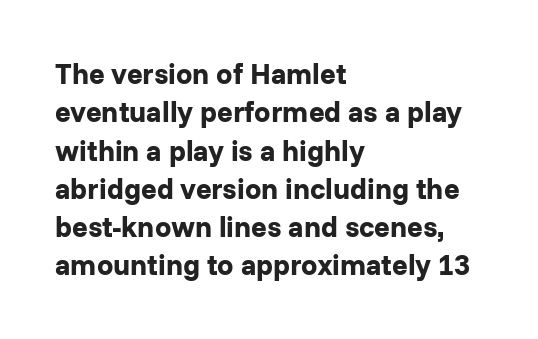
{"serif": "no", "italic": "no", "bold": "yes", "weight": "bold", "width": "normal", "stroke_contrast": "low", "x_height": "medium", "monospaced": "no", "underline": "no", "align": "left", "line_spacing": "normal", "line_spacing_ratio": 1.32, "letter_spacing": "normal", "letter_spacing_em": 0.0, "glyph_px": 29}
